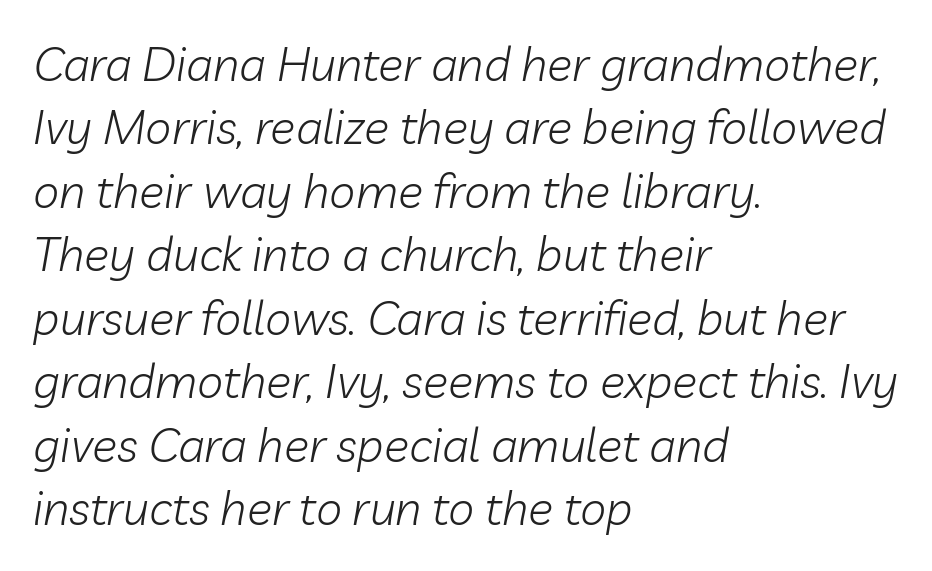
{"italic": "yes", "lean": "right", "slant_degrees": 10, "bold": "no", "weight": "light", "width": "normal", "stroke_contrast": "low", "x_height": "medium", "monospaced": "no", "underline": "no", "align": "left", "line_spacing": "normal", "line_spacing_ratio": 1.35, "letter_spacing": "normal", "letter_spacing_em": 0.0, "glyph_px": 47}
